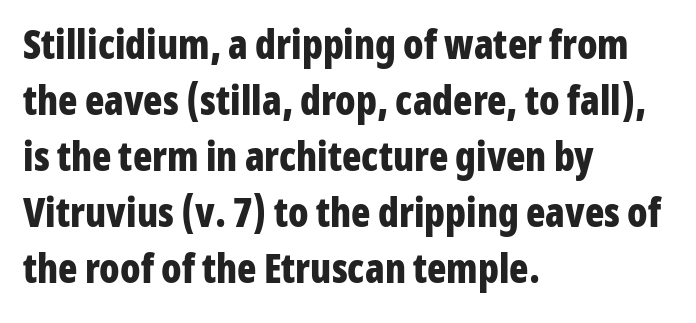
{"serif": "no", "italic": "no", "bold": "yes", "weight": "bold", "width": "condensed", "stroke_contrast": "low", "x_height": "medium", "monospaced": "no", "underline": "no", "align": "left", "line_spacing": "normal", "line_spacing_ratio": 1.4, "letter_spacing": "normal", "letter_spacing_em": 0.0, "glyph_px": 40}
